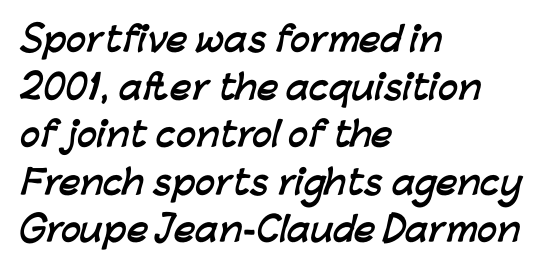
Q: Is the text bold? A: Yes.
Q: Is the typeface a serif or a sans-serif typeface? A: Sans-serif.
Q: Is the text underlined? A: No.
Q: How is the paragraph aligned? A: Left-aligned.
Q: Is the spacing between letters normal or unusually wide? A: Normal.
Q: Is the spacing between lines tight, normal or loose? A: Normal.
Q: Width (condensed, normal, or wide)? A: Normal.
Q: Stroke contrast? A: Low.
Q: x-height? A: Medium.
Q: Monospaced? A: No.
